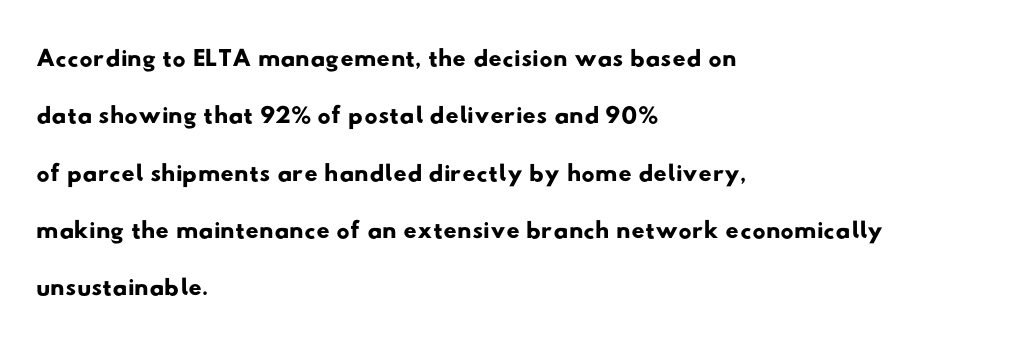
The image shows 37 px wide sans-serif type; set left-aligned, normal line spacing (1.55x), normal letter spacing, not underlined; low stroke contrast and a small x-height.
